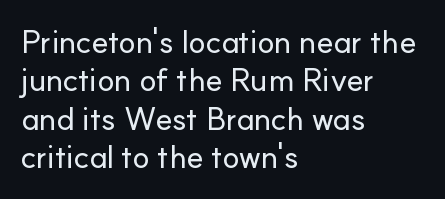
The image shows 32 px sans-serif type, upright; set left-aligned, line spacing 1.2x, normal letter spacing, not underlined; low stroke contrast and a small x-height.
